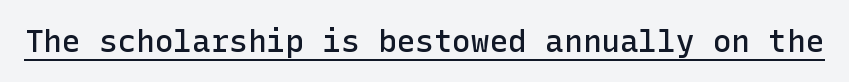
To sum up the face: it is a sans, with no serifs. Nope, not italic — everything's standing straight. The passage shown is underscored from start to finish. Does the weight exceed regular? Yes, but only to semibold. Caption: standard tracking, unaltered.
